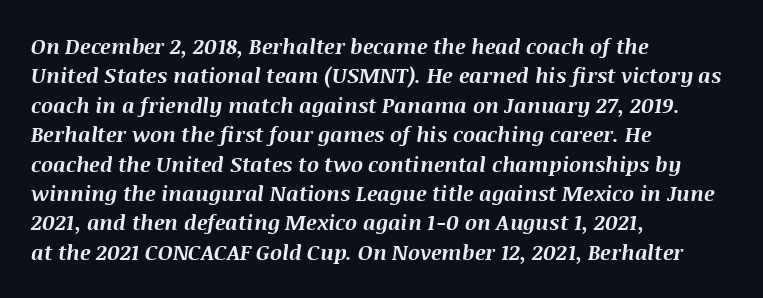
{"italic": "yes", "lean": "right", "slant_degrees": 8, "bold": "yes", "underline": "no", "align": "left", "line_spacing": "normal", "line_spacing_ratio": 1.4, "letter_spacing": "normal", "letter_spacing_em": 0.0, "glyph_px": 21}
